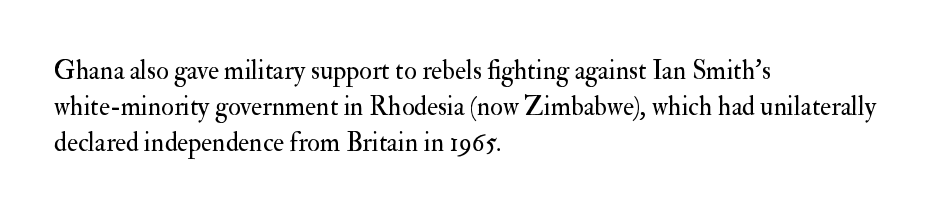
Q: Is the text bold? A: No.
Q: Is the text italic (slanted)? A: No, it is upright.
Q: Is the text underlined? A: No.
Q: How is the paragraph aligned? A: Left-aligned.
Q: Is the spacing between letters normal or unusually wide? A: Normal.
Q: Is the spacing between lines tight, normal or loose? A: Normal.
